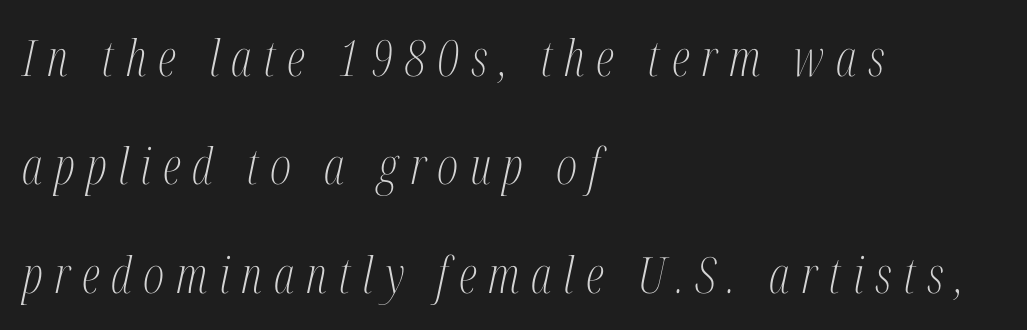
Q: Is the text bold? A: No.
Q: Is the text italic (slanted)? A: Yes, it leans right by about 12 degrees.
Q: Is the typeface a serif or a sans-serif typeface? A: Serif.
Q: Is the text underlined? A: No.
Q: How is the paragraph aligned? A: Left-aligned.
Q: Is the spacing between letters normal or unusually wide? A: Unusually wide.
Q: Is the spacing between lines tight, normal or loose? A: Loose.
Q: Width (condensed, normal, or wide)? A: Condensed.
Q: Stroke contrast? A: Medium.
Q: x-height? A: Medium.
Q: Monospaced? A: No.
